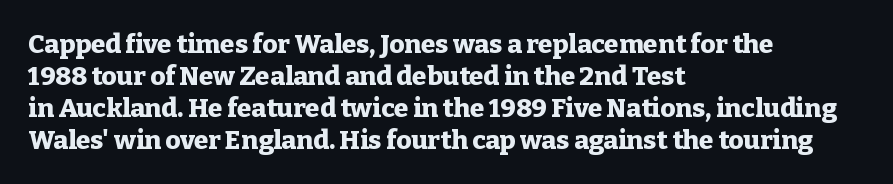
{"italic": "no", "bold": "yes", "underline": "no", "align": "left", "line_spacing_ratio": 1.23, "letter_spacing": "normal", "letter_spacing_em": 0.0, "glyph_px": 26}
